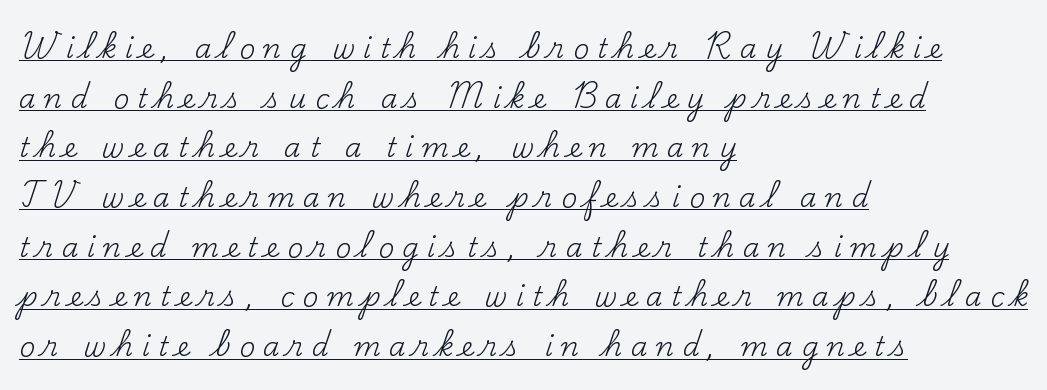
The image shows 27 px text type; set left-aligned, line spacing 1.84x, unusually wide letter spacing (+0.31 em), underlined.
